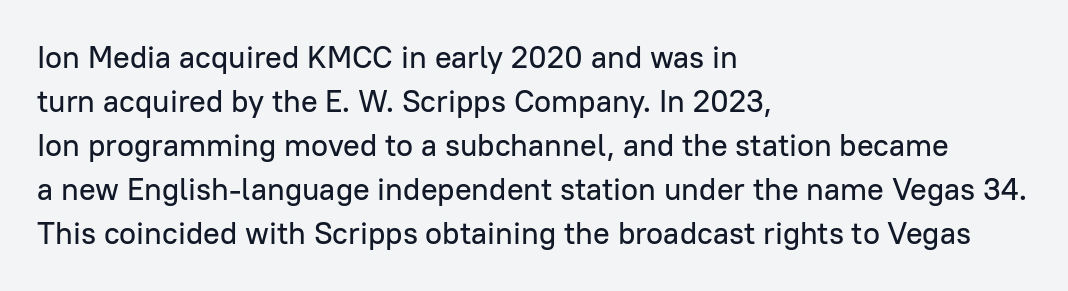
The image shows 31 px sans-serif type, upright; set left-aligned, normal line spacing (1.42x), normal letter spacing, not underlined; low stroke contrast and a medium x-height.
